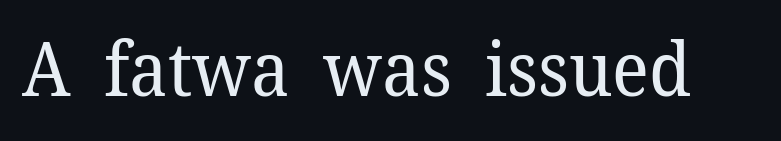
The image shows 74 px regular-weight serif type, upright; set normal letter spacing, not underlined; low stroke contrast and a medium x-height.
